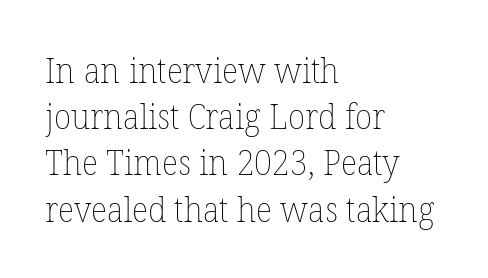
The image shows 35 px thin type, upright; set left-aligned, normal line spacing (1.32x), normal letter spacing, not underlined; low stroke contrast and a medium x-height.
